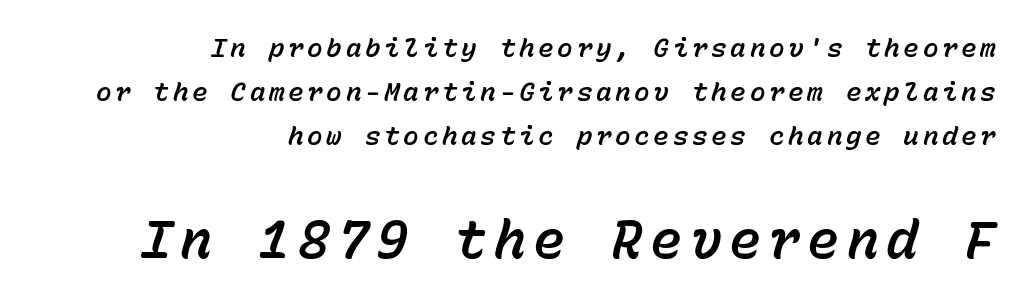
The image shows 53 px text type, italic (leaning right), monospaced; set right-aligned, normal line spacing (1.7x), not underlined; the second (bottom) block is 2.04x larger; low stroke contrast and a medium x-height.
